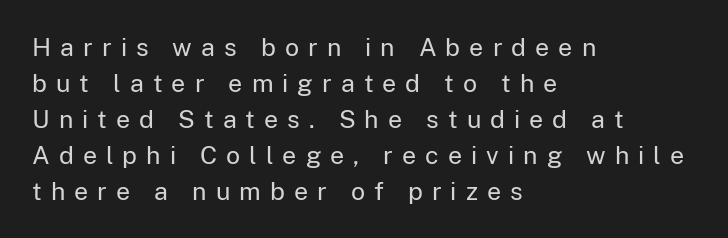
The image shows 25 px text type, upright; set left-aligned, normal line spacing (1.44x), unusually wide letter spacing (+0.36 em), not underlined.
